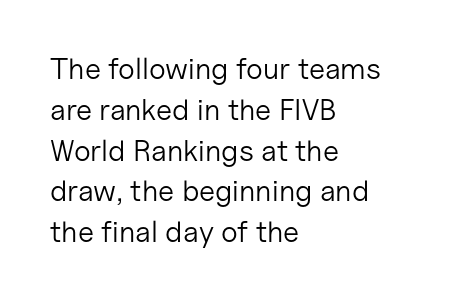
Q: Is the text bold? A: No.
Q: Is the text italic (slanted)? A: No, it is upright.
Q: Is the typeface a serif or a sans-serif typeface? A: Sans-serif.
Q: Is the text underlined? A: No.
Q: How is the paragraph aligned? A: Left-aligned.
Q: Is the spacing between letters normal or unusually wide? A: Normal.
Q: Is the spacing between lines tight, normal or loose? A: Normal.
Q: Width (condensed, normal, or wide)? A: Normal.
Q: Stroke contrast? A: Low.
Q: x-height? A: Medium.
Q: Monospaced? A: No.
